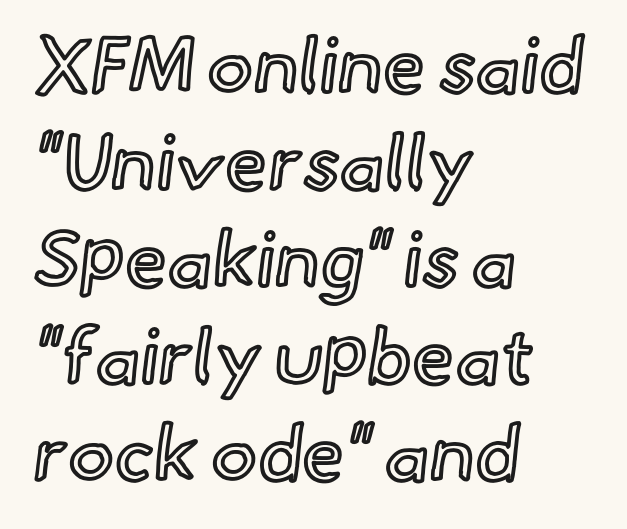
{"width": "normal", "x_height": "small", "monospaced": "no", "underline": "no", "align": "left", "line_spacing": "normal", "line_spacing_ratio": 1.26, "letter_spacing": "normal", "letter_spacing_em": 0.0, "glyph_px": 77}
